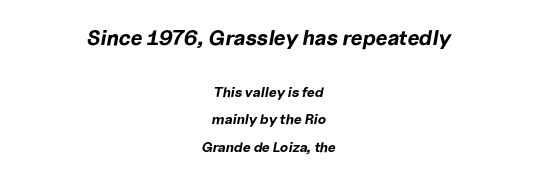
The image shows 21 px bold type, italic (leaning right); set centered, loose line spacing (1.99x), normal letter spacing, not underlined; the first (top) block is 1.5x larger.
